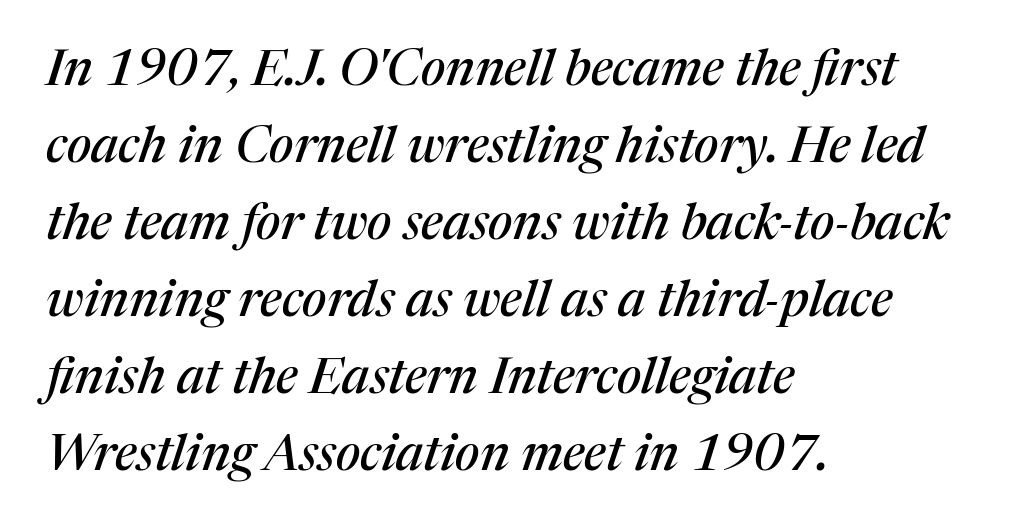
The image shows 50 px serif type, italic (leaning right); set left-aligned, normal line spacing (1.54x), normal letter spacing, not underlined; medium stroke contrast and a medium x-height.
